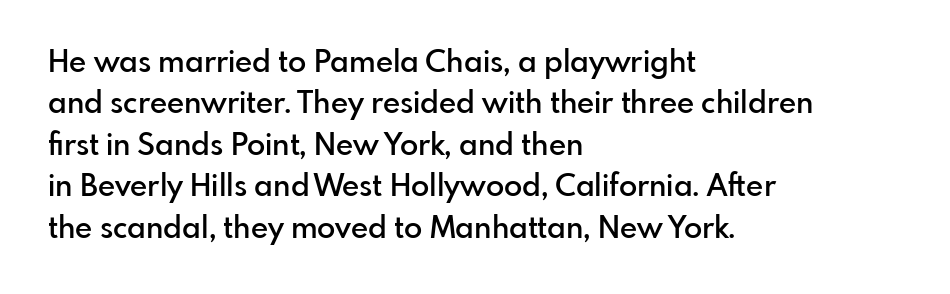
The image shows 30 px semibold sans-serif type, upright; set left-aligned, normal line spacing (1.38x), normal letter spacing, not underlined; low stroke contrast and a small x-height.
